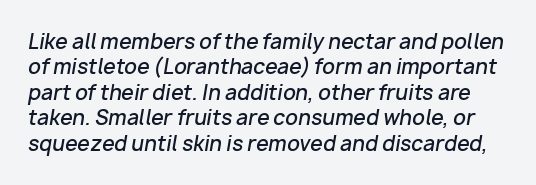
Q: Is the text bold? A: Semi-bold.
Q: Is the text italic (slanted)? A: Yes, it leans right by about 10 degrees.
Q: Is the text underlined? A: No.
Q: Is the spacing between letters normal or unusually wide? A: Normal.
Q: Is the spacing between lines tight, normal or loose? A: Normal.
